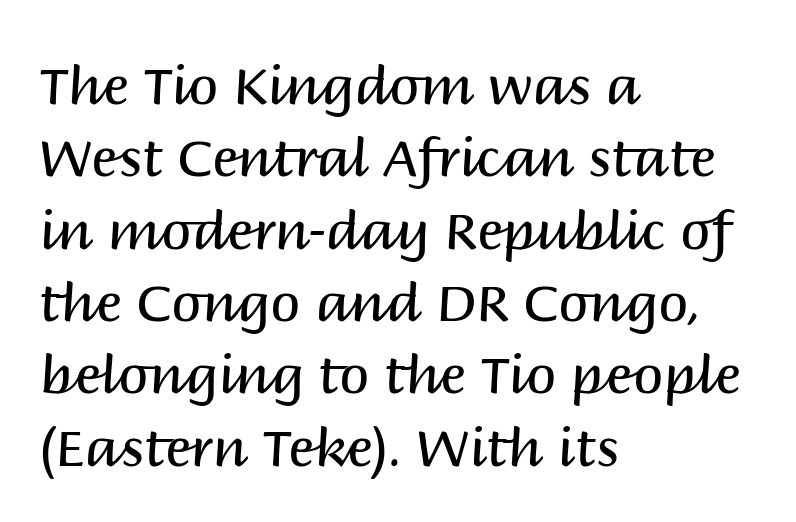
{"serif": "no", "bold": "no", "weight": "regular", "width": "normal", "stroke_contrast": "medium", "x_height": "large", "monospaced": "no", "underline": "no", "align": "left", "line_spacing": "normal", "line_spacing_ratio": 1.34, "letter_spacing": "normal", "letter_spacing_em": 0.0, "glyph_px": 54}
